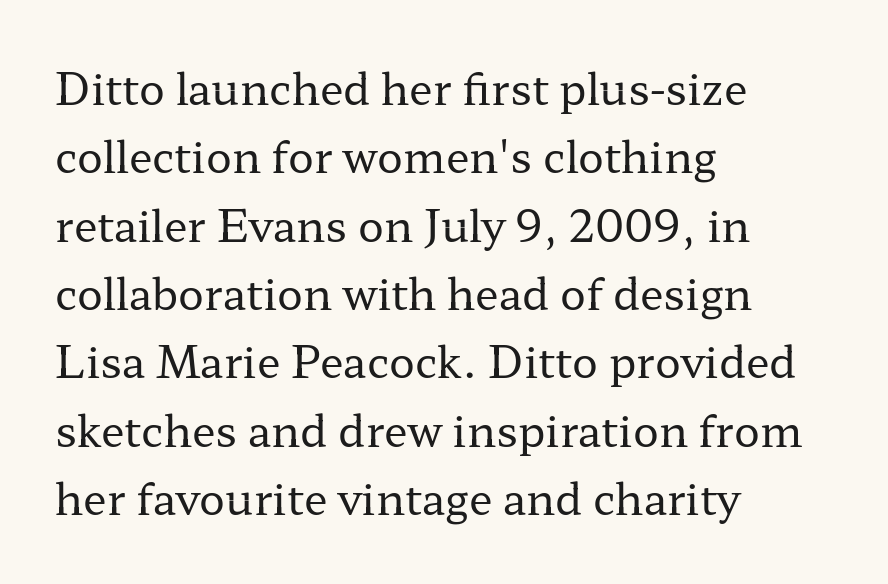
The image shows 43 px regular-weight, wide serif type, upright; set left-aligned, normal line spacing (1.59x), normal letter spacing, not underlined; low stroke contrast and a medium x-height.
